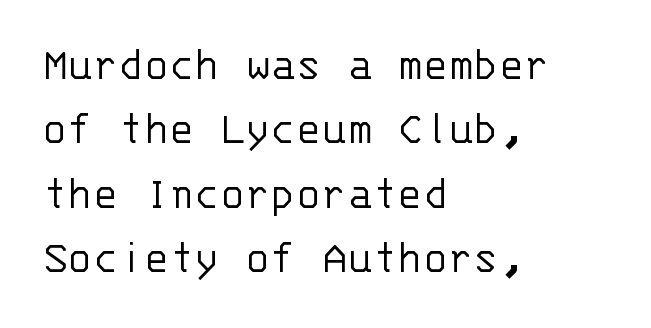
The image shows 47 px light sans-serif type, upright, monospaced; set left-aligned, normal line spacing (1.37x), normal letter spacing, not underlined; low stroke contrast and a large x-height.
